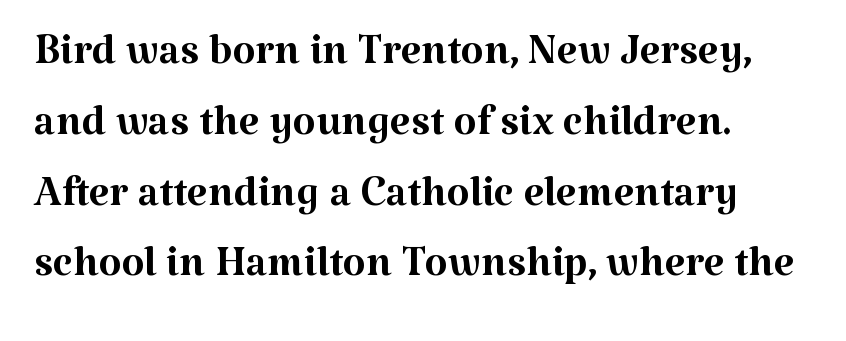
The image shows 59 px regular-weight serif type, upright; set left-aligned, line spacing 1.2x, normal letter spacing, not underlined; medium stroke contrast and a medium x-height.
